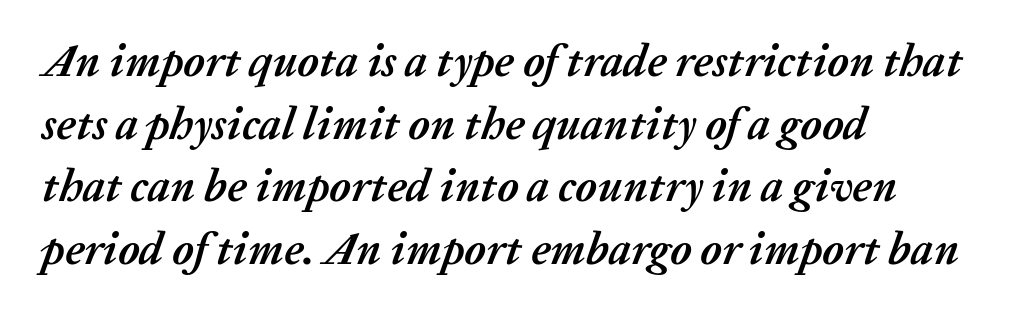
Q: Is the text bold? A: Yes.
Q: Is the text italic (slanted)? A: Yes, it leans right by about 20 degrees.
Q: Is the text underlined? A: No.
Q: How is the paragraph aligned? A: Left-aligned.
Q: Is the spacing between letters normal or unusually wide? A: Normal.
Q: Is the spacing between lines tight, normal or loose? A: Normal.
Q: Width (condensed, normal, or wide)? A: Normal.
Q: Stroke contrast? A: Medium.
Q: x-height? A: Medium.
Q: Monospaced? A: No.
